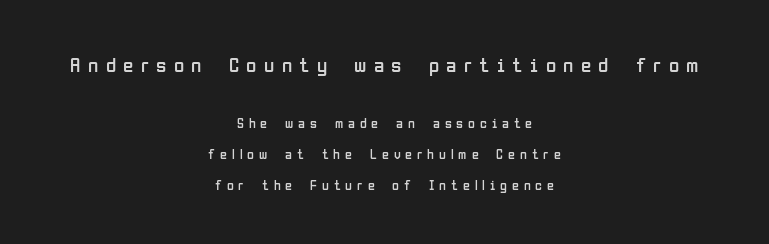
Q: Is the text bold? A: No.
Q: Is the text italic (slanted)? A: No, it is upright.
Q: Is the text underlined? A: No.
Q: How is the paragraph aligned? A: Centered.
Q: Is the spacing between letters normal or unusually wide? A: Unusually wide.
Q: Is the spacing between lines tight, normal or loose? A: Loose.
Q: Which block of text is set in a larger size, the first (top) or the second (bottom)? A: The first (top) one.
